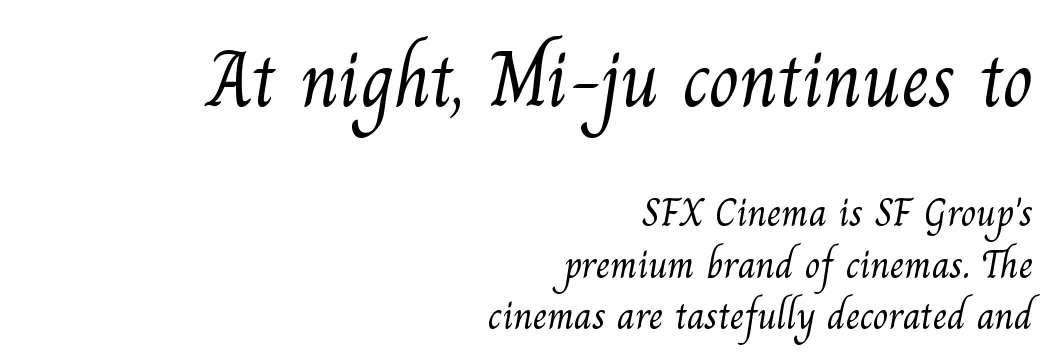
{"serif": "yes", "bold": "no", "weight": "light", "width": "normal", "stroke_contrast": "medium", "x_height": "small", "monospaced": "no", "underline": "no", "align": "right", "line_spacing": "normal", "line_spacing_ratio": 1.28, "letter_spacing": "normal", "letter_spacing_em": 0.0, "larger_block": "first", "size_ratio": 1.98, "glyph_px": 79}
